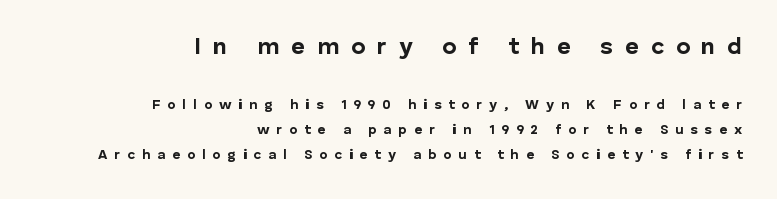
The image shows 24 px bold type, upright; set right-aligned, line spacing 1.81x, unusually wide letter spacing (+0.49 em), not underlined; the first (top) block is 1.71x larger.
